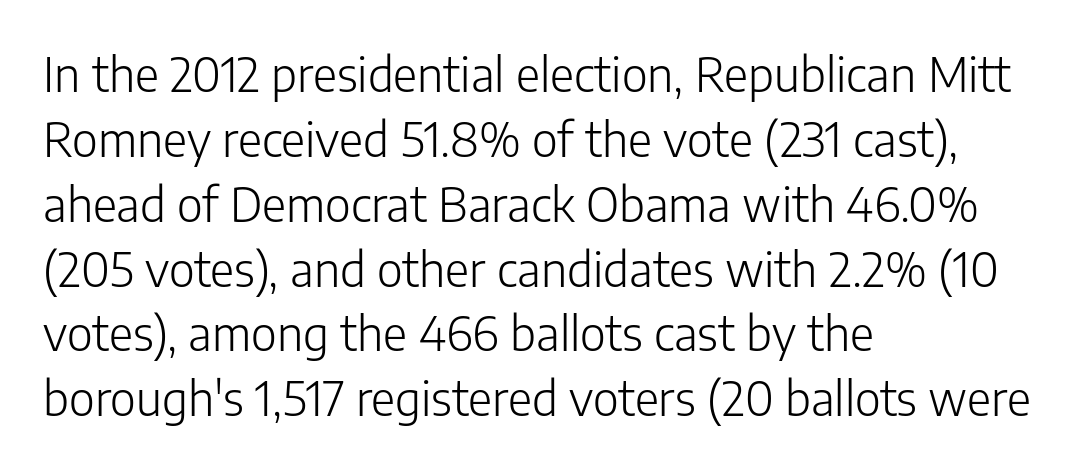
Q: Is the text bold? A: No.
Q: Is the text italic (slanted)? A: No, it is upright.
Q: Is the typeface a serif or a sans-serif typeface? A: Sans-serif.
Q: Is the text underlined? A: No.
Q: How is the paragraph aligned? A: Left-aligned.
Q: Is the spacing between letters normal or unusually wide? A: Normal.
Q: Is the spacing between lines tight, normal or loose? A: Normal.
Q: Width (condensed, normal, or wide)? A: Normal.
Q: Stroke contrast? A: Low.
Q: x-height? A: Medium.
Q: Monospaced? A: No.
